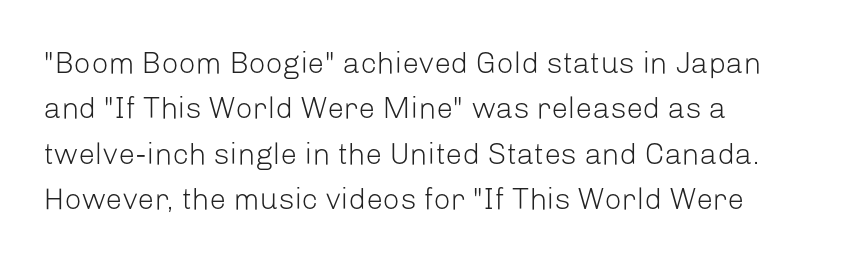
{"serif": "no", "italic": "no", "bold": "no", "weight": "light", "width": "normal", "stroke_contrast": "low", "x_height": "medium", "monospaced": "no", "underline": "no", "align": "left", "line_spacing": "normal", "line_spacing_ratio": 1.51, "letter_spacing": "normal", "letter_spacing_em": 0.0, "glyph_px": 30}
